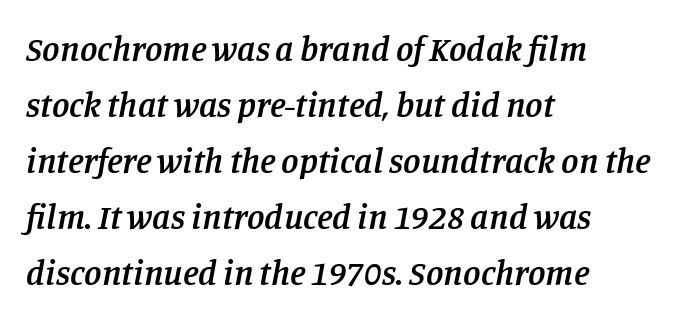
The image shows 35 px semibold serif type, italic (leaning right); set left-aligned, normal line spacing (1.6x), normal letter spacing, not underlined; low stroke contrast and a large x-height.
